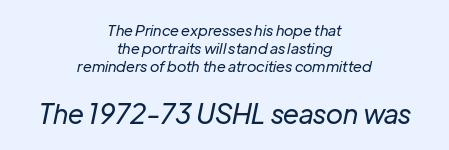
The image shows 27 px text type, italic (leaning right); set centered, line spacing 1.2x, normal letter spacing, not underlined; the second (bottom) block is 1.8x larger.
